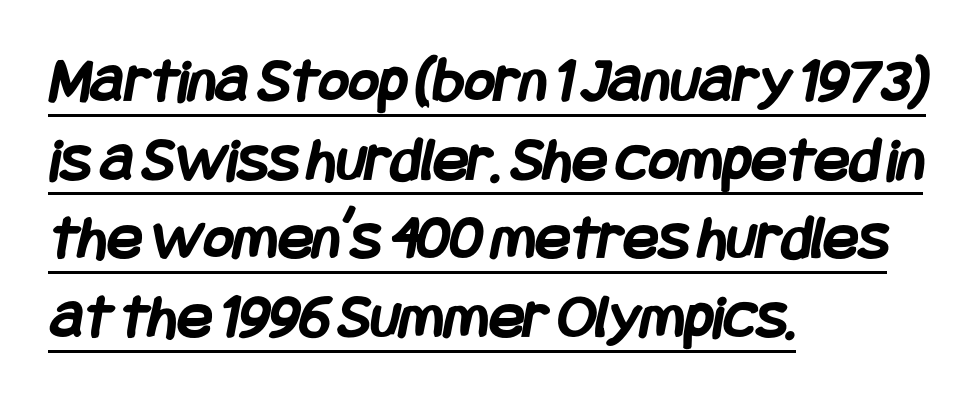
Q: Is the text bold? A: Yes.
Q: Is the typeface a serif or a sans-serif typeface? A: Sans-serif.
Q: Is the text underlined? A: Yes.
Q: How is the paragraph aligned? A: Left-aligned.
Q: Is the spacing between letters normal or unusually wide? A: Normal.
Q: Width (condensed, normal, or wide)? A: Condensed.
Q: Stroke contrast? A: Low.
Q: x-height? A: Large.
